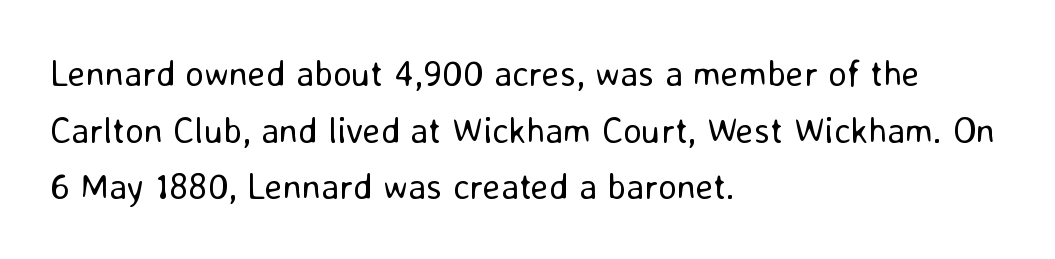
{"serif": "no", "italic": "no", "bold": "no", "weight": "regular", "width": "normal", "stroke_contrast": "low", "x_height": "medium", "monospaced": "no", "underline": "no", "align": "left", "line_spacing": "normal", "line_spacing_ratio": 1.57, "letter_spacing": "normal", "letter_spacing_em": 0.0, "glyph_px": 36}
